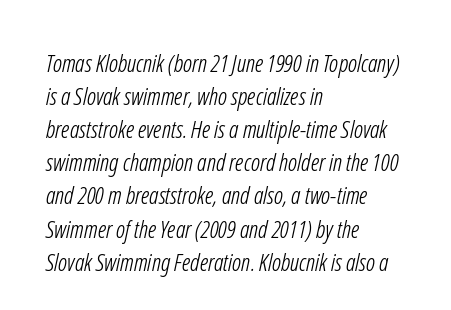
{"bold": "no", "underline": "no", "align": "left", "line_spacing": "normal", "line_spacing_ratio": 1.38, "letter_spacing": "normal", "letter_spacing_em": 0.0, "glyph_px": 24}
